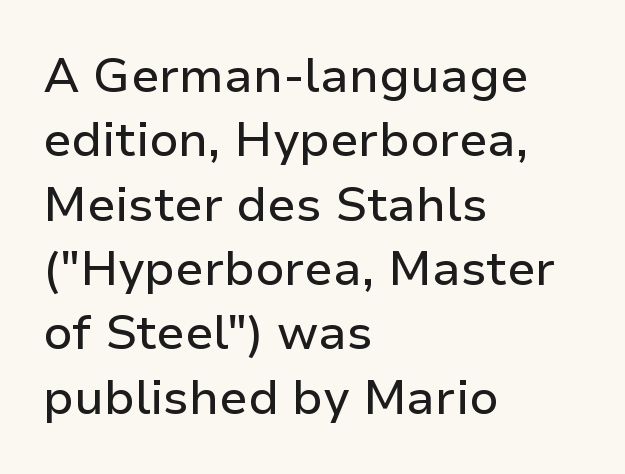
Q: Is the text italic (slanted)? A: No, it is upright.
Q: Is the typeface a serif or a sans-serif typeface? A: Sans-serif.
Q: Is the text underlined? A: No.
Q: How is the paragraph aligned? A: Left-aligned.
Q: Is the spacing between letters normal or unusually wide? A: Normal.
Q: Is the spacing between lines tight, normal or loose? A: Normal.
Q: Width (condensed, normal, or wide)? A: Normal.
Q: Stroke contrast? A: Low.
Q: x-height? A: Medium.
Q: Monospaced? A: No.
